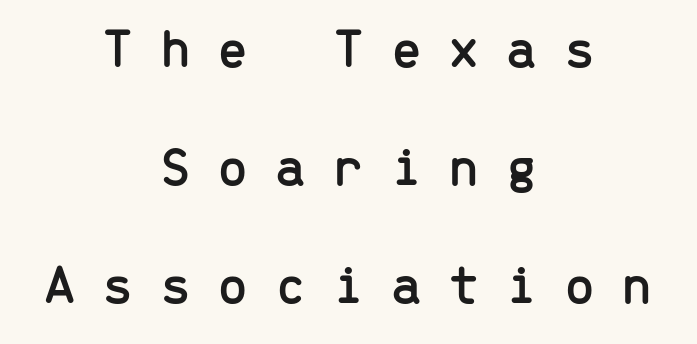
Each letter, wide or thin by design, is forced into the same width here. This rendering features lettering with no underline. Loosely led — the rows are spread out. Typeset on center — no edge is straight. You can tell from the bare stems that sans-serif type was used.
